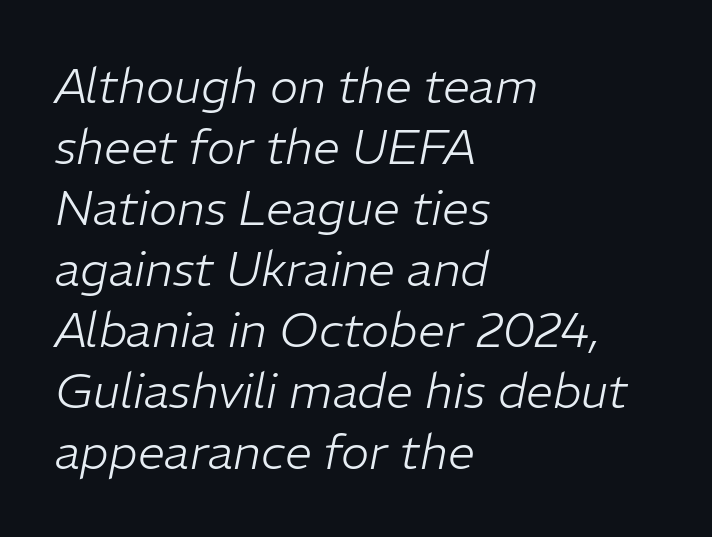
The image shows 48 px light type, italic (leaning right); set left-aligned, normal line spacing (1.27x), normal letter spacing, not underlined; low stroke contrast and a medium x-height.
